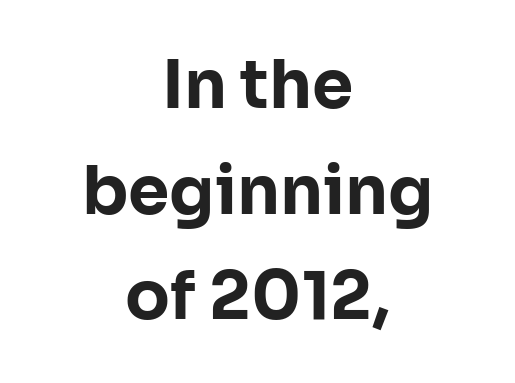
The image shows 66 px bold sans-serif type, upright; set centered, normal line spacing (1.6x), normal letter spacing, not underlined; low stroke contrast and a medium x-height.
